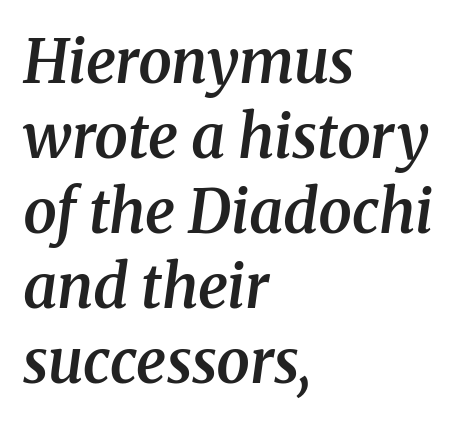
Notice how the passage keeps a crisp vertical edge on the left only. Vertical spacing — default. Decoration check: the copy has no underline. The passage shown has conventional tracking throughout.
